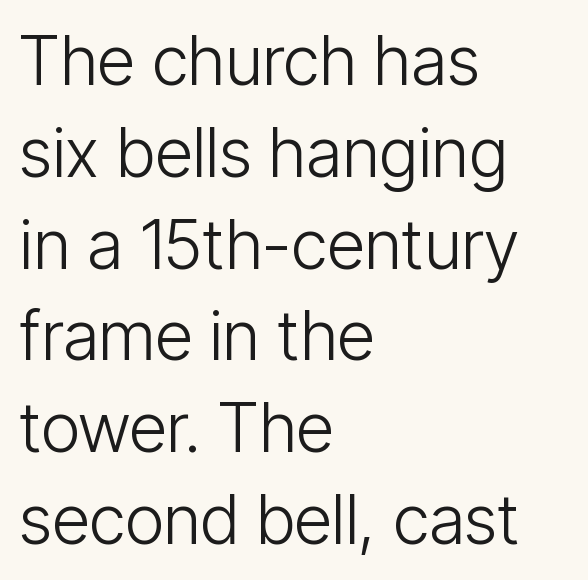
{"serif": "no", "italic": "no", "bold": "no", "weight": "light", "width": "condensed", "stroke_contrast": "low", "x_height": "medium", "monospaced": "no", "underline": "no", "align": "left", "line_spacing": "normal", "line_spacing_ratio": 1.35, "letter_spacing": "normal", "letter_spacing_em": 0.0, "glyph_px": 68}
